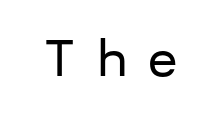
{"serif": "no", "italic": "no", "width": "normal", "stroke_contrast": "low", "x_height": "medium", "monospaced": "no", "underline": "no", "letter_spacing": "wide", "letter_spacing_em": 0.44, "glyph_px": 48}
